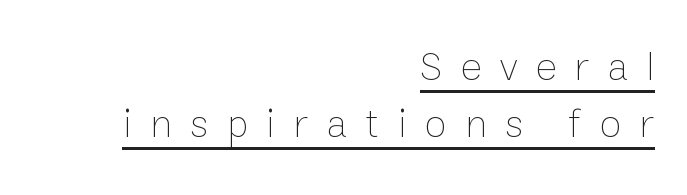
Q: Is the text bold? A: No.
Q: Is the text italic (slanted)? A: No, it is upright.
Q: Is the text underlined? A: Yes.
Q: How is the paragraph aligned? A: Right-aligned.
Q: Is the spacing between letters normal or unusually wide? A: Unusually wide.
Q: Is the spacing between lines tight, normal or loose? A: Normal.
Q: Width (condensed, normal, or wide)? A: Normal.
Q: Stroke contrast? A: Low.
Q: x-height? A: Medium.
Q: Monospaced? A: No.
